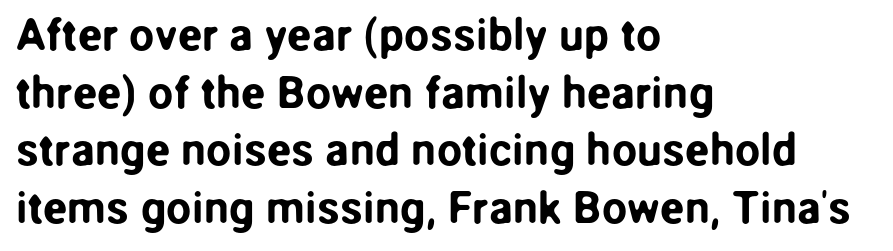
Q: Is the text italic (slanted)? A: No, it is upright.
Q: Is the typeface a serif or a sans-serif typeface? A: Sans-serif.
Q: Is the text underlined? A: No.
Q: How is the paragraph aligned? A: Left-aligned.
Q: Is the spacing between letters normal or unusually wide? A: Normal.
Q: Is the spacing between lines tight, normal or loose? A: Normal.
Q: Width (condensed, normal, or wide)? A: Normal.
Q: Stroke contrast? A: Low.
Q: x-height? A: Medium.
Q: Monospaced? A: No.
